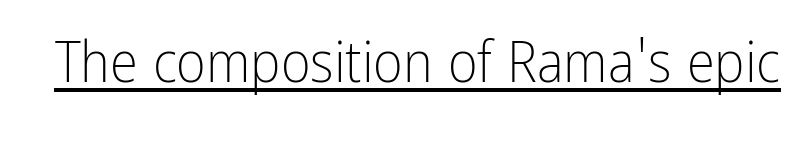
The rendered words wear a rule along their underside. This sample uses an upright cut, with every glyph sitting square on the baseline. A light-to-regular cut is what we see here. The face used here is rendered with its standard letterfit. These lines are rendered in a variable-pitch font. The letters carry no serifs — their stems end cleanly without finishing strokes.
